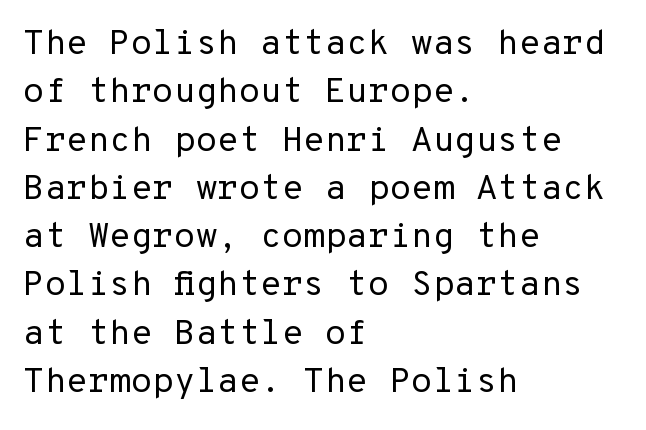
{"serif": "no", "italic": "no", "bold": "no", "weight": "regular", "width": "normal", "stroke_contrast": "low", "x_height": "medium", "underline": "no", "align": "left", "line_spacing": "normal", "line_spacing_ratio": 1.38, "letter_spacing": "normal", "letter_spacing_em": 0.0, "glyph_px": 35}
